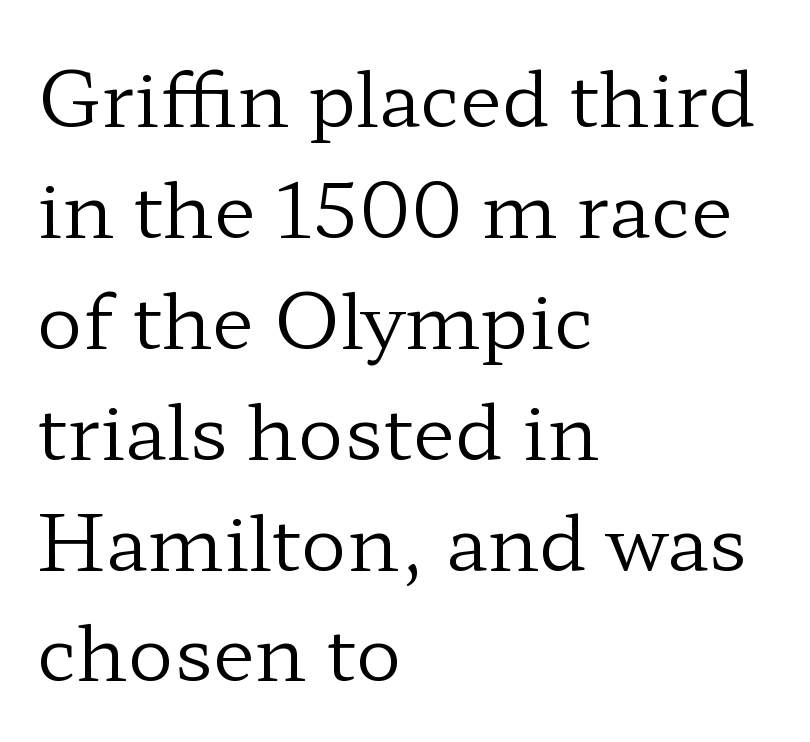
The image shows 77 px regular-weight, wide serif type, upright; set left-aligned, normal line spacing (1.44x), normal letter spacing, not underlined; low stroke contrast and a medium x-height.
